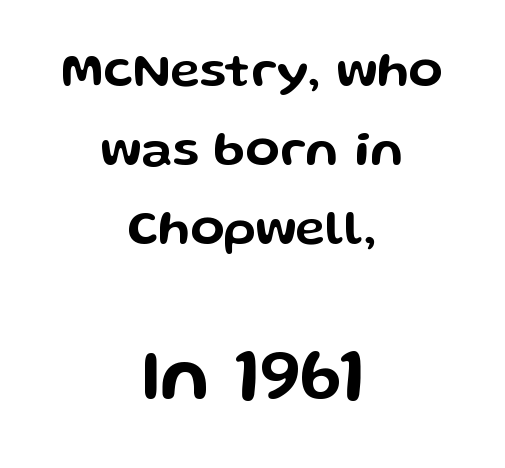
The image shows 75 px wide sans-serif type, upright; set centered, normal line spacing (1.58x), normal letter spacing, not underlined; the second (bottom) block is 1.5x larger; low stroke contrast and a medium x-height.
